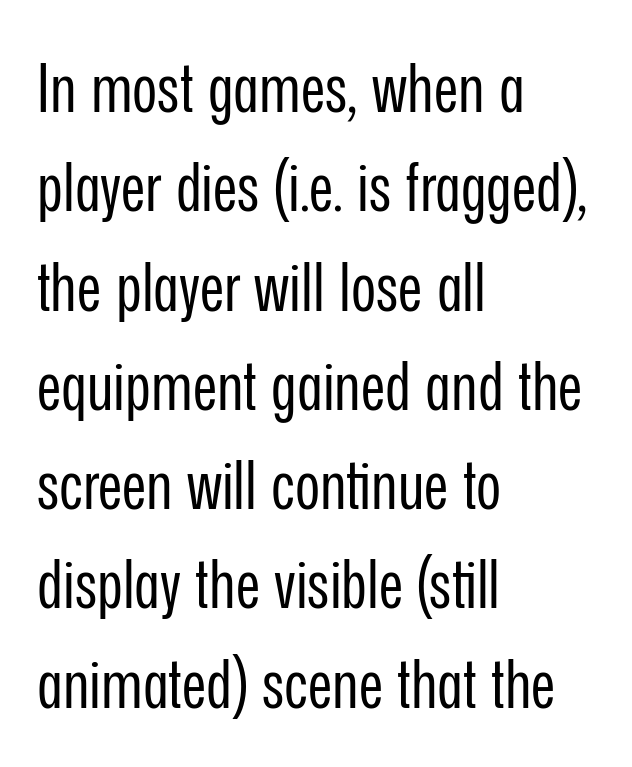
Is the stroke heavy? The answer is a plain regular-or-lighter. Any mark beneath the type? The region is blank. The typeface chosen for these lines omits serifs. Varying glyph widths throughout — classic text-font behaviour.
